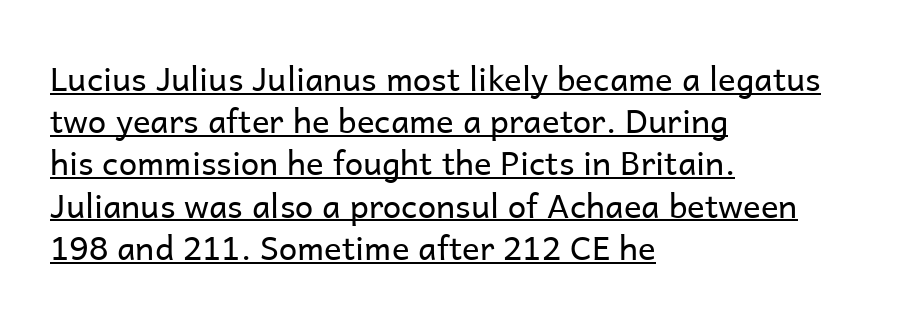
The image shows 33 px regular-weight sans-serif type, upright; set left-aligned, normal line spacing (1.28x), normal letter spacing, underlined; low stroke contrast and a medium x-height.
